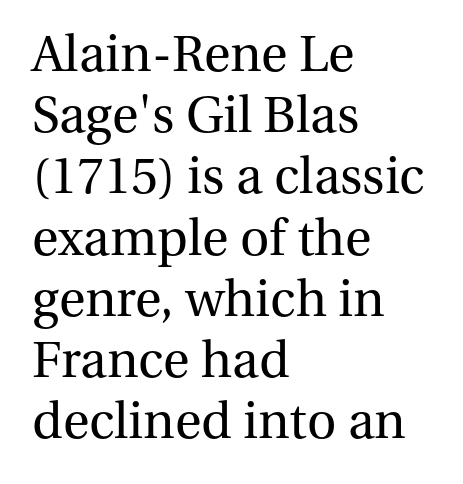
Nothing heavy about these letters — not bold at all. The passage shown is typed in a proportional face where columns would drift. Glance below the letters and you will spot only blank space. The face used here is seriffed, in the tradition of book romans. If you drew a line through each stem, it would be perfectly vertical. The letterforms sit shoulder to shoulder at normal distance.
